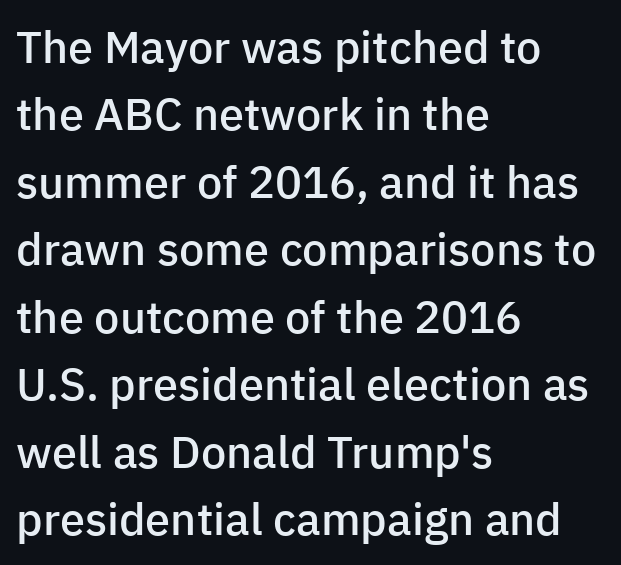
The image shows 45 px semibold sans-serif type, upright; set left-aligned, normal line spacing (1.5x), normal letter spacing, not underlined; low stroke contrast and a medium x-height.
